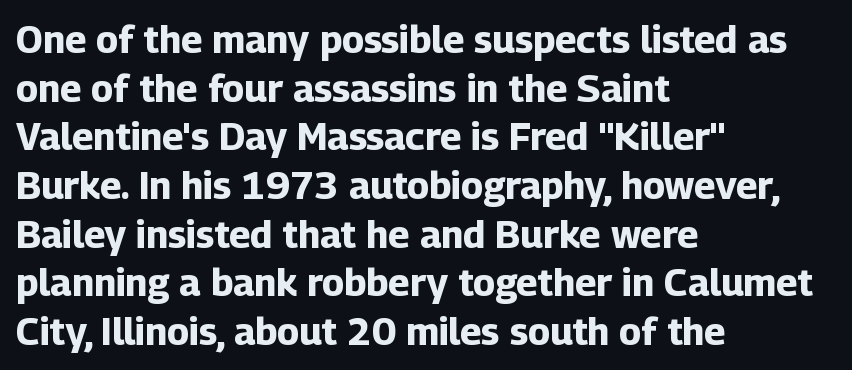
These lines are rendered in a variable-pitch font. Compared with an ordinary text face, these strokes are far heavier — a full bold. The type family on display is of the sans-serif kind. Descenders hang freely into open space. The horizontal fit of the characters is conventional and even. In CSS terms this would be text-align: left.
